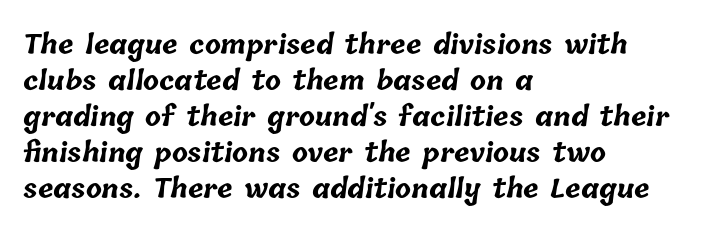
{"bold": "yes", "underline": "no", "align": "left", "line_spacing": "normal", "line_spacing_ratio": 1.38, "letter_spacing": "normal", "letter_spacing_em": 0.0, "glyph_px": 26}
